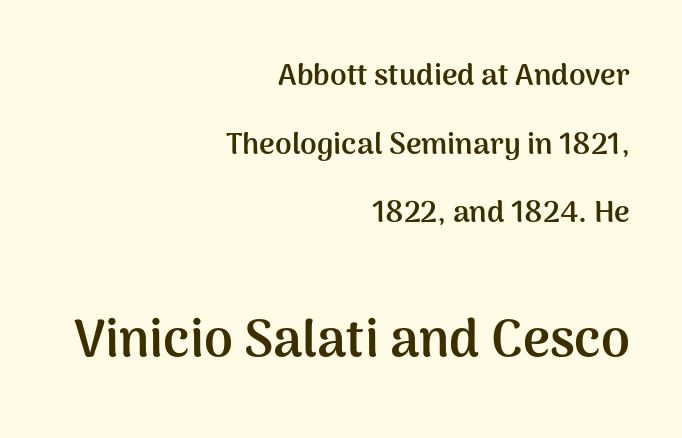
The image shows 52 px semibold sans-serif type, upright; set right-aligned, loose line spacing (2.29x), normal letter spacing, not underlined; the second (bottom) block is 1.73x larger; medium stroke contrast and a medium x-height.
